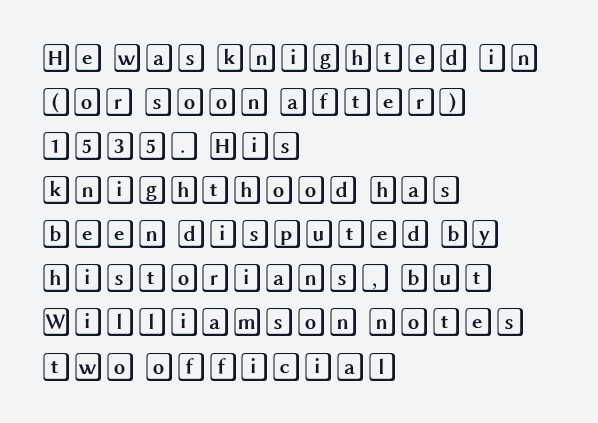
Q: Is the text italic (slanted)? A: No, it is upright.
Q: Is the text underlined? A: No.
Q: How is the paragraph aligned? A: Left-aligned.
Q: Is the spacing between letters normal or unusually wide? A: Normal.
Q: Is the spacing between lines tight, normal or loose? A: Normal.
Q: Width (condensed, normal, or wide)? A: Wide.
Q: x-height? A: Large.
